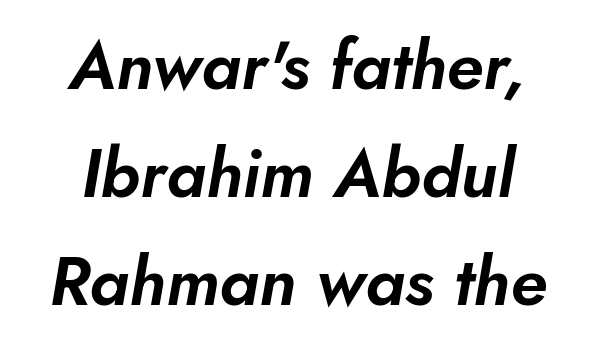
{"italic": "yes", "lean": "right", "slant_degrees": 5, "width": "normal", "stroke_contrast": "low", "x_height": "small", "monospaced": "no", "underline": "no", "align": "center", "line_spacing": "normal", "line_spacing_ratio": 1.59, "letter_spacing": "normal", "letter_spacing_em": 0.0, "glyph_px": 68}
